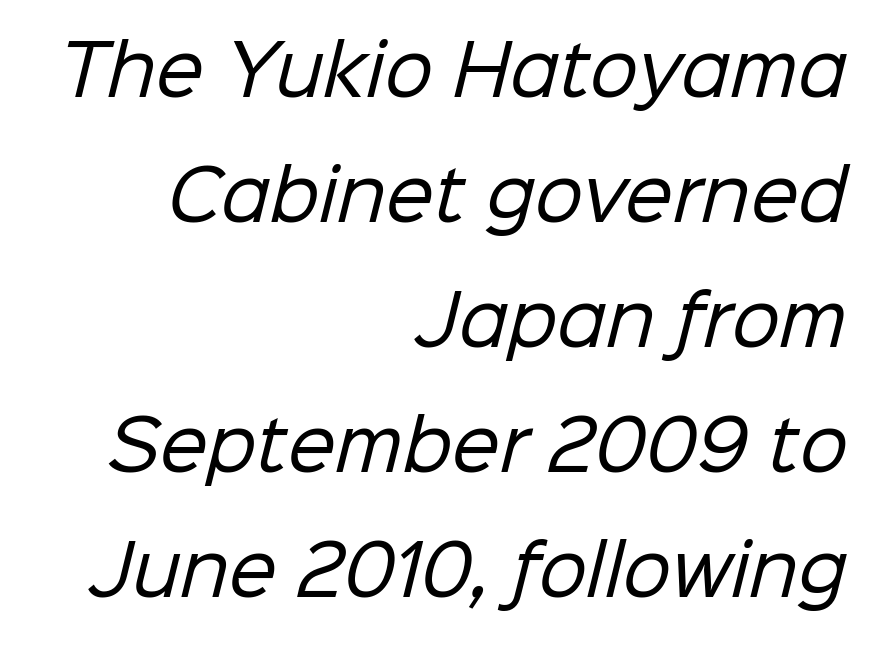
The image shows 68 px regular-weight sans-serif type; set right-aligned, line spacing 1.84x, normal letter spacing, not underlined; low stroke contrast and a medium x-height.
